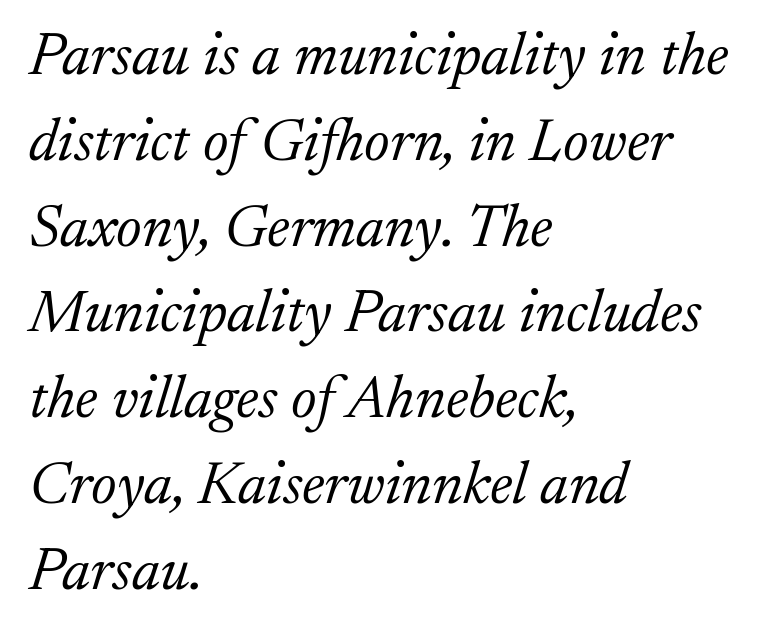
The text block is weighted toward the left margin, trailing off unevenly rightward. A typesetter would call this proportional, since set widths differ per character. This sample uses a serif face. Look at the tracking — it's just the regular setting, nothing added. The passage shown is not bold in any degree. The space between consecutive lines is moderate.
